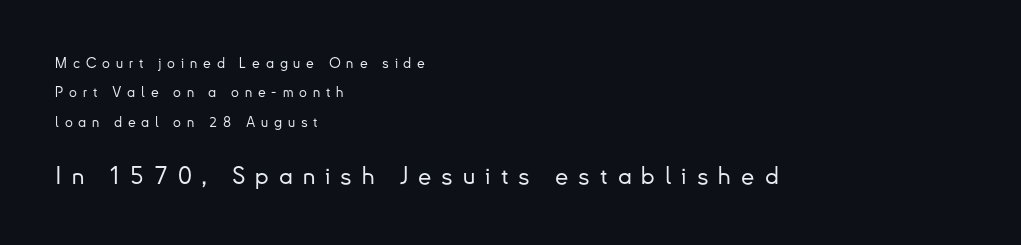
These lines stand farther apart than default settings would place them. Caption: upper text group reduced, lower text group enlarged. Line starts are locked; line ends wander. You could only call the tracking loose — the letters float apart. The words here are not underlined. The lettering holds an erect, upright posture throughout.
